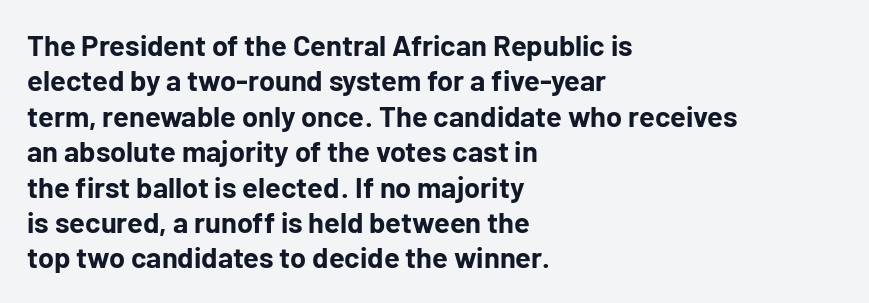
Q: Is the text bold? A: Yes.
Q: Is the text italic (slanted)? A: No, it is upright.
Q: Is the typeface a serif or a sans-serif typeface? A: Sans-serif.
Q: Is the text underlined? A: No.
Q: How is the paragraph aligned? A: Left-aligned.
Q: Is the spacing between letters normal or unusually wide? A: Normal.
Q: Width (condensed, normal, or wide)? A: Normal.
Q: Stroke contrast? A: Low.
Q: x-height? A: Medium.
Q: Monospaced? A: No.
